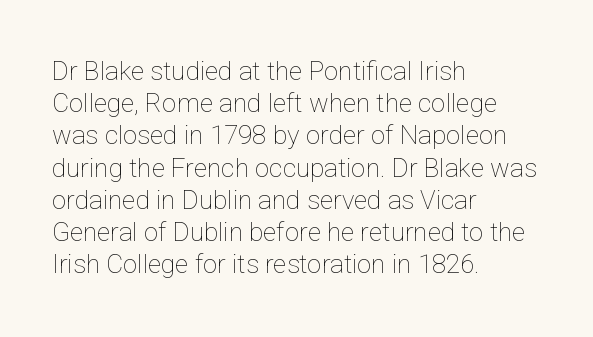
{"italic": "no", "bold": "no", "underline": "no", "align": "left", "line_spacing_ratio": 1.24, "letter_spacing": "normal", "letter_spacing_em": 0.0, "glyph_px": 26}
